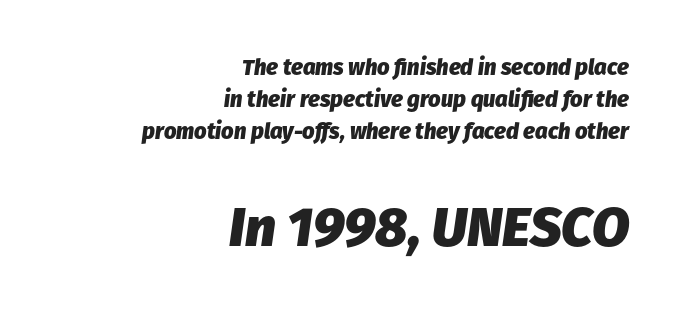
{"italic": "yes", "lean": "right", "slant_degrees": 8, "bold": "yes", "weight": "heavy", "width": "normal", "stroke_contrast": "low", "x_height": "medium", "monospaced": "no", "underline": "no", "align": "right", "line_spacing": "normal", "line_spacing_ratio": 1.46, "letter_spacing": "normal", "letter_spacing_em": 0.0, "larger_block": "second", "size_ratio": 2.5, "glyph_px": 55}
